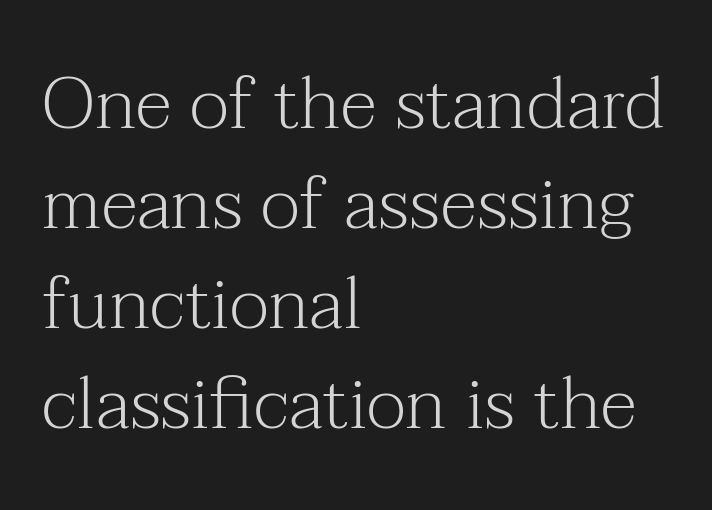
The image shows 73 px light serif type, upright; set left-aligned, normal line spacing (1.37x), normal letter spacing, not underlined; medium stroke contrast and a medium x-height.
